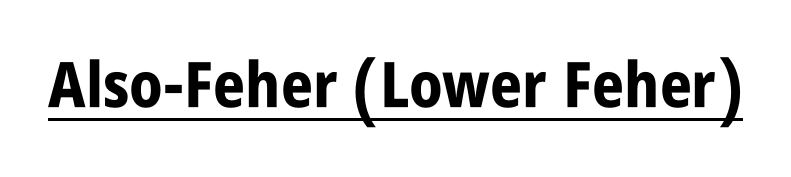
{"serif": "no", "italic": "no", "bold": "yes", "weight": "bold", "width": "condensed", "stroke_contrast": "low", "x_height": "large", "monospaced": "no", "underline": "yes", "letter_spacing": "normal", "letter_spacing_em": 0.0, "glyph_px": 63}
